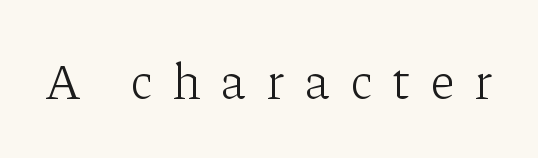
The strokes carry an ordinary text weight at most. This rendering widens character spacing well past its baseline value. These lines are rendered in a variable-pitch font. Designer's note — italics off, roman on. Bare-footed words on every line.
